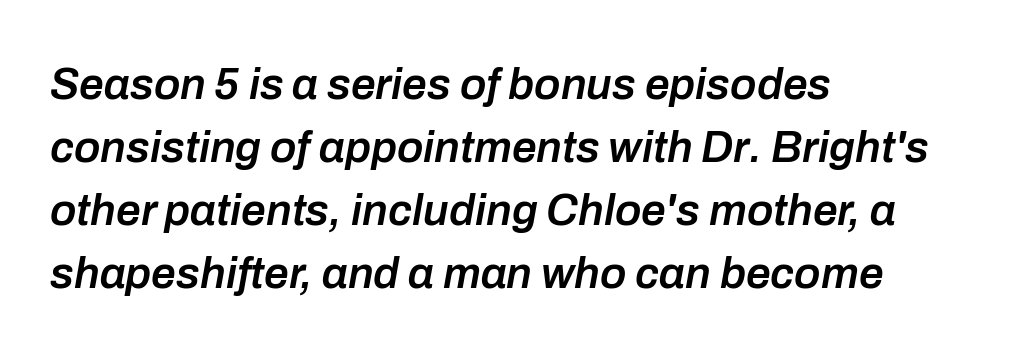
The glyphs look as if they've been sheared to an angle. This sample has the flowing, uneven cadence of proportional lettering. Is the block centered? No — it sits flush against the left margin. The gaps between neighbouring characters are ordinary and unremarkable. Every letter is mildly thick-stroked: semibold rather than bold. Evenly set lines give the paragraph a standard silhouette.
